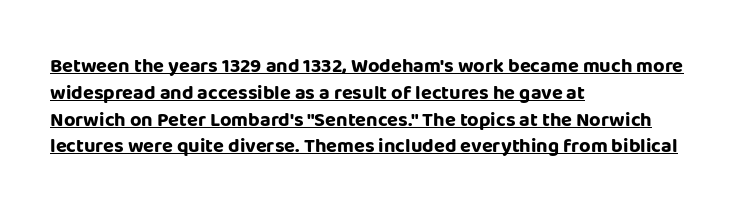
Summary of vertical rhythm: regular, with standard interline spacing. In designer terms, the underline attribute is active on this setting. Tracking value appears to be zero — textbook default spacing. These lines stack with their left ends in a neat column.
